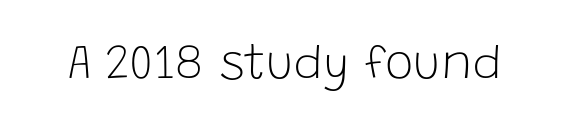
Q: Is the text bold? A: No.
Q: Is the text italic (slanted)? A: No, it is upright.
Q: Is the typeface a serif or a sans-serif typeface? A: Sans-serif.
Q: Is the text underlined? A: No.
Q: Is the spacing between letters normal or unusually wide? A: Normal.
Q: Width (condensed, normal, or wide)? A: Normal.
Q: Stroke contrast? A: Low.
Q: x-height? A: Large.
Q: Monospaced? A: No.
